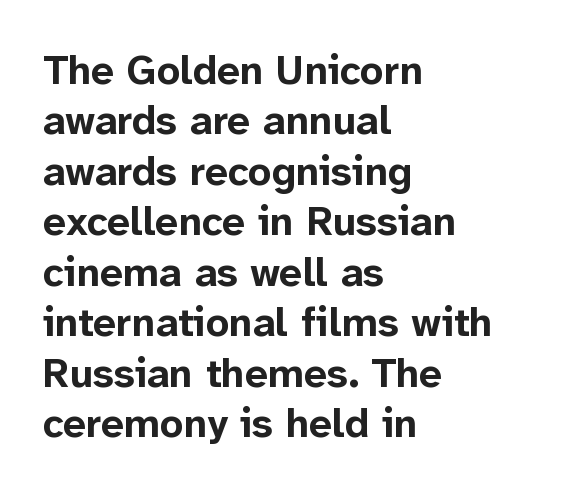
The image shows 41 px bold sans-serif type, upright; set left-aligned, line spacing 1.23x, normal letter spacing, not underlined; low stroke contrast and a medium x-height.
